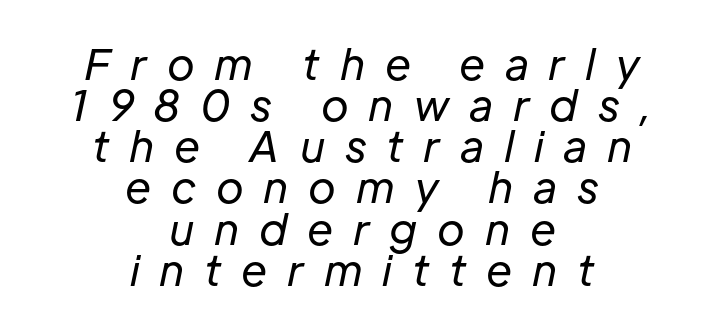
{"italic": "yes", "lean": "right", "slant_degrees": 12, "bold": "no", "weight": "regular", "width": "normal", "stroke_contrast": "low", "x_height": "medium", "monospaced": "no", "underline": "no", "align": "center", "line_spacing": "tight", "line_spacing_ratio": 0.98, "letter_spacing": "wide", "letter_spacing_em": 0.47, "glyph_px": 42}
